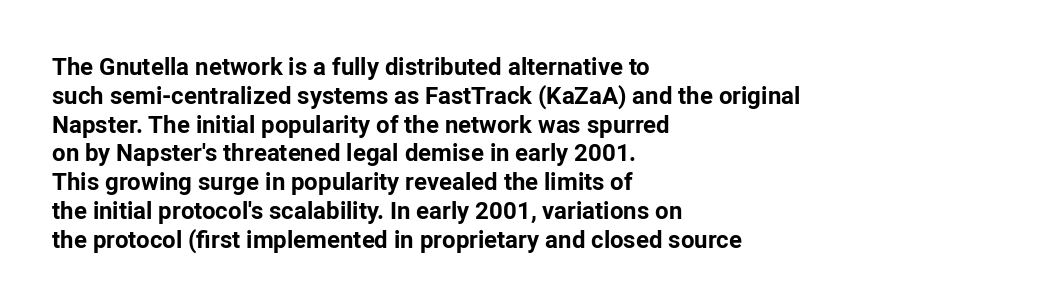
Q: Is the text bold? A: Yes.
Q: Is the text italic (slanted)? A: No, it is upright.
Q: Is the text underlined? A: No.
Q: How is the paragraph aligned? A: Left-aligned.
Q: Is the spacing between letters normal or unusually wide? A: Normal.
